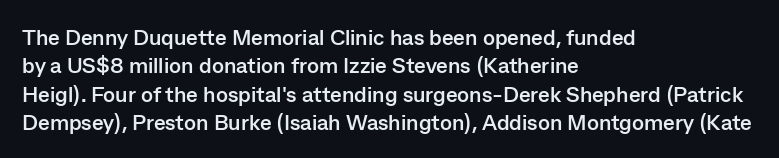
{"italic": "no", "bold": "yes", "underline": "no", "align": "left", "line_spacing": "normal", "line_spacing_ratio": 1.29, "letter_spacing": "normal", "letter_spacing_em": 0.0, "glyph_px": 22}
